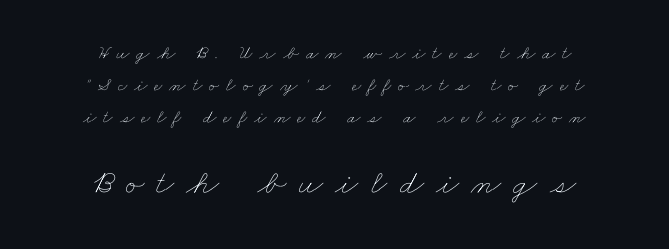
Q: Is the text bold? A: No.
Q: Is the text underlined? A: No.
Q: How is the paragraph aligned? A: Centered.
Q: Is the spacing between letters normal or unusually wide? A: Unusually wide.
Q: Is the spacing between lines tight, normal or loose? A: Normal.
Q: Which block of text is set in a larger size, the first (top) or the second (bottom)? A: The second (bottom) one.
Q: Width (condensed, normal, or wide)? A: Wide.
Q: Stroke contrast? A: Low.
Q: x-height? A: Small.
Q: Monospaced? A: No.
